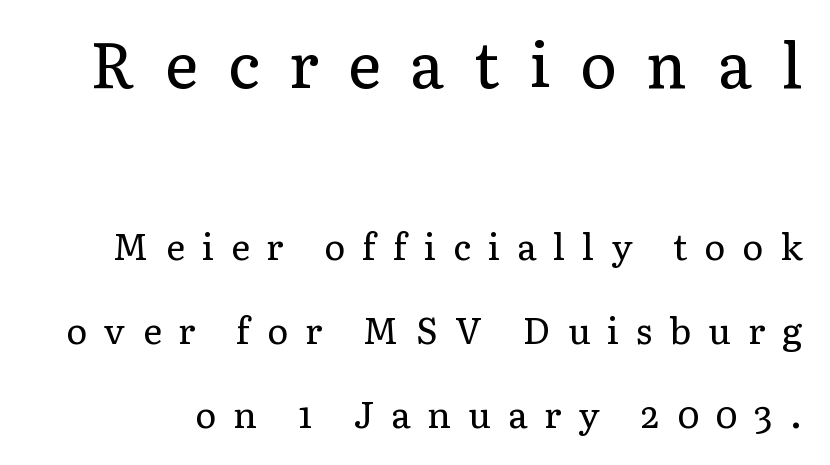
{"serif": "yes", "italic": "no", "bold": "no", "weight": "regular", "width": "normal", "stroke_contrast": "low", "x_height": "medium", "monospaced": "no", "underline": "no", "line_spacing": "loose", "line_spacing_ratio": 2.33, "letter_spacing": "wide", "letter_spacing_em": 0.47, "larger_block": "first", "size_ratio": 1.75, "glyph_px": 63}
